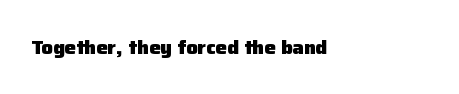
The words here are not underlined. Leftover space on each line is placed entirely after the last word. This rendering leaves character spacing at its baseline value. A typesetter would mark this as roman, not italic.
